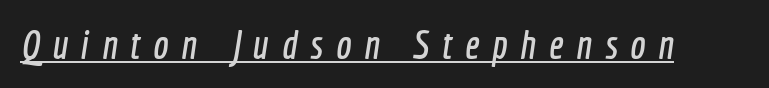
Q: Is the typeface a serif or a sans-serif typeface? A: Sans-serif.
Q: Is the text underlined? A: Yes.
Q: Is the spacing between letters normal or unusually wide? A: Unusually wide.
Q: Width (condensed, normal, or wide)? A: Condensed.
Q: x-height? A: Medium.
Q: Monospaced? A: No.
